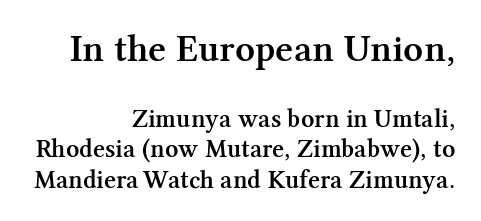
Letter spacing: default. Is this a fixed-width face? No — the glyphs have proportional, varying widths. Words float on clear page, feet unadorned. What kind of face is this? One with serifs.
